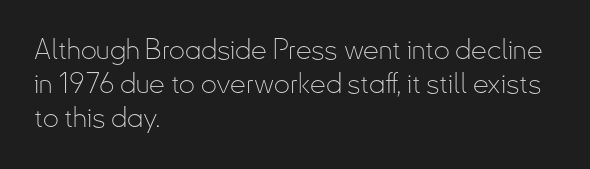
Q: Is the text bold? A: No.
Q: Is the text italic (slanted)? A: No, it is upright.
Q: Is the typeface a serif or a sans-serif typeface? A: Sans-serif.
Q: Is the text underlined? A: No.
Q: How is the paragraph aligned? A: Left-aligned.
Q: Is the spacing between letters normal or unusually wide? A: Normal.
Q: Width (condensed, normal, or wide)? A: Condensed.
Q: Stroke contrast? A: Low.
Q: x-height? A: Small.
Q: Monospaced? A: No.
